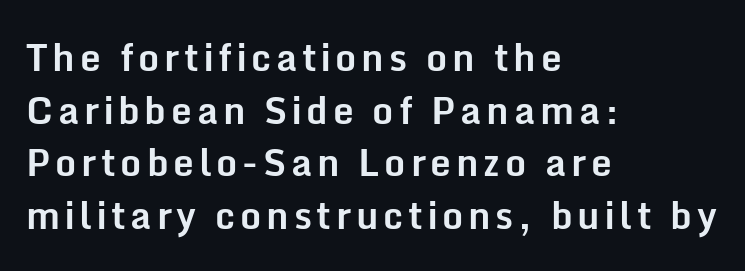
Unmarked baselines from the first word to the last. Does the leading feel generous? No, just average. The sample has been set heavy, in full bold. Looks like regular typesetting: each glyph gets only the width it needs. Classification — sans serif.
